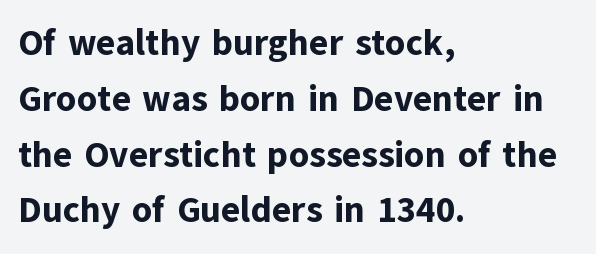
Decoration check: the copy has no underline. Ascenders rise straight up at ninety degrees. The text was rendered using a sans face with plain stroke endings. Each line starts at the same left margin while the right side varies.
